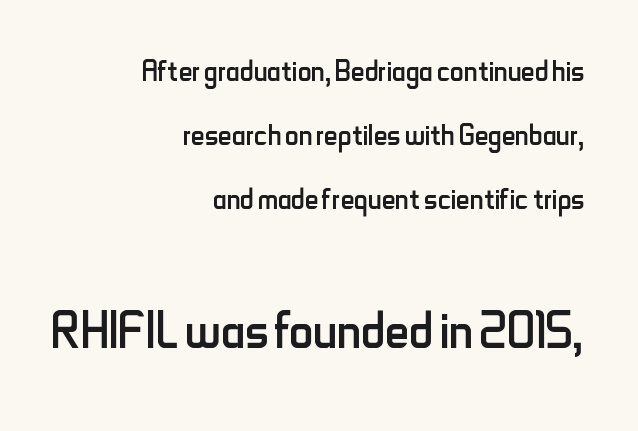
The image shows 67 px regular-weight, condensed sans-serif type, upright; set right-aligned, normal line spacing (1.68x), normal letter spacing, not underlined; the second (bottom) block is 1.76x larger; low stroke contrast and a small x-height.
